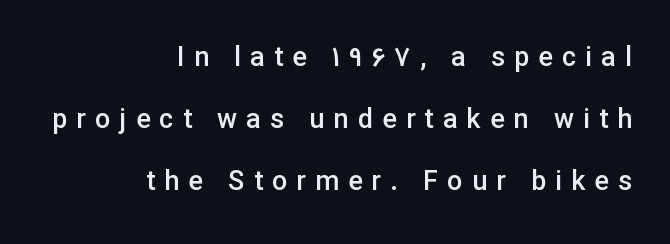
Q: Is the text bold? A: Semi-bold.
Q: Is the text italic (slanted)? A: No, it is upright.
Q: Is the text underlined? A: No.
Q: How is the paragraph aligned? A: Right-aligned.
Q: Is the spacing between letters normal or unusually wide? A: Unusually wide.
Q: Is the spacing between lines tight, normal or loose? A: Loose.
